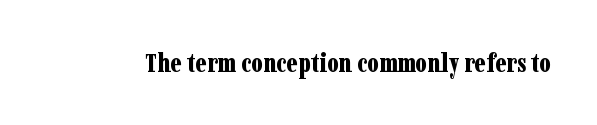
Q: Is the text bold? A: Yes.
Q: Is the text italic (slanted)? A: No, it is upright.
Q: Is the text underlined? A: No.
Q: Is the spacing between letters normal or unusually wide? A: Normal.
